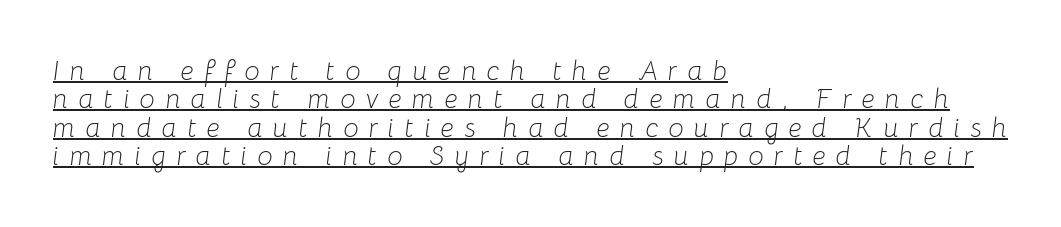
The image shows 27 px text type, italic (leaning right); set left-aligned, tight line spacing (1.05x), unusually wide letter spacing (+0.38 em), underlined.
